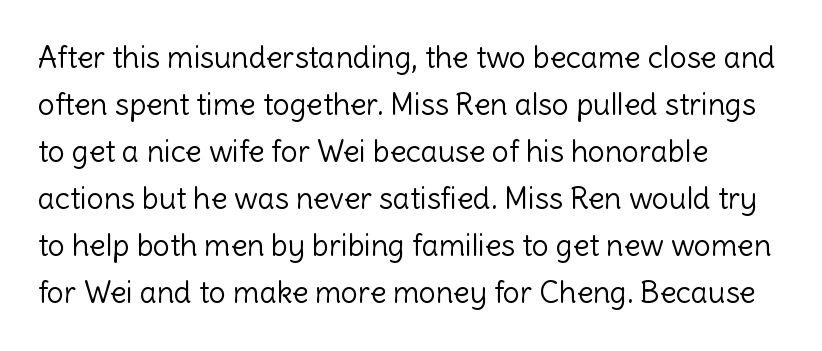
The image shows 30 px light sans-serif type, upright; set left-aligned, normal line spacing (1.57x), normal letter spacing, not underlined; a medium x-height.
